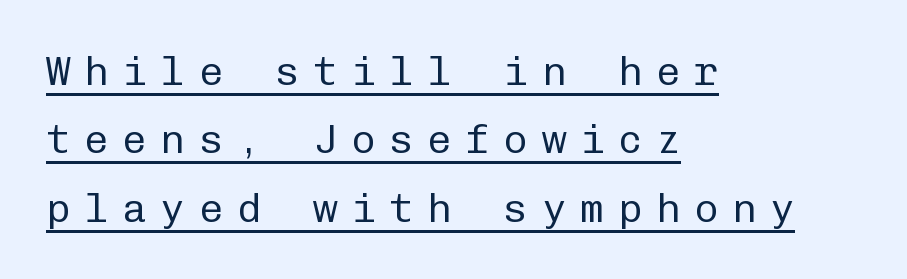
Q: Is the text bold? A: No.
Q: Is the text italic (slanted)? A: No, it is upright.
Q: Is the typeface a serif or a sans-serif typeface? A: Sans-serif.
Q: Is the text underlined? A: Yes.
Q: How is the paragraph aligned? A: Left-aligned.
Q: Is the spacing between letters normal or unusually wide? A: Unusually wide.
Q: Is the spacing between lines tight, normal or loose? A: Normal.
Q: Width (condensed, normal, or wide)? A: Normal.
Q: Stroke contrast? A: Low.
Q: x-height? A: Medium.
Q: Monospaced? A: Yes.
